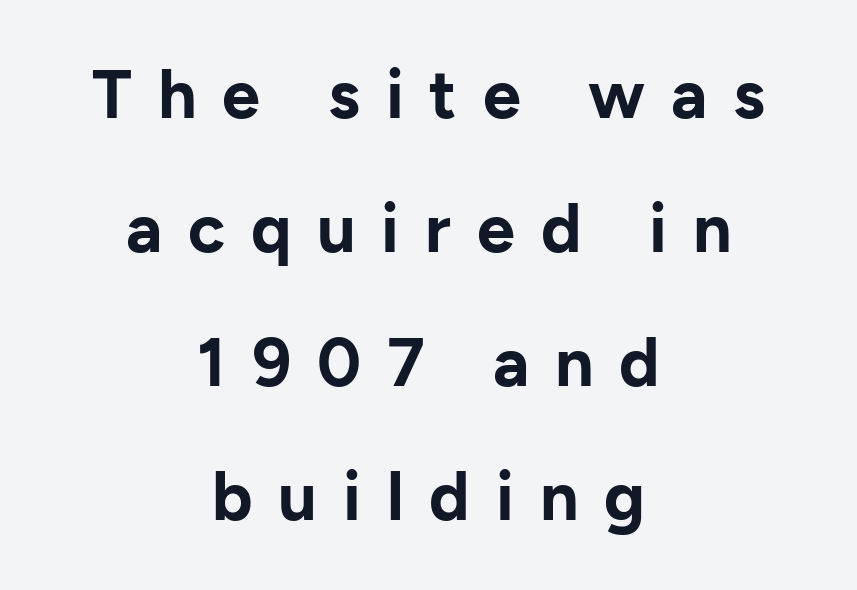
{"serif": "no", "italic": "no", "bold": "yes", "weight": "bold", "width": "normal", "stroke_contrast": "low", "x_height": "medium", "monospaced": "no", "underline": "no", "align": "center", "line_spacing": "loose", "line_spacing_ratio": 1.97, "letter_spacing": "wide", "letter_spacing_em": 0.38, "glyph_px": 68}
